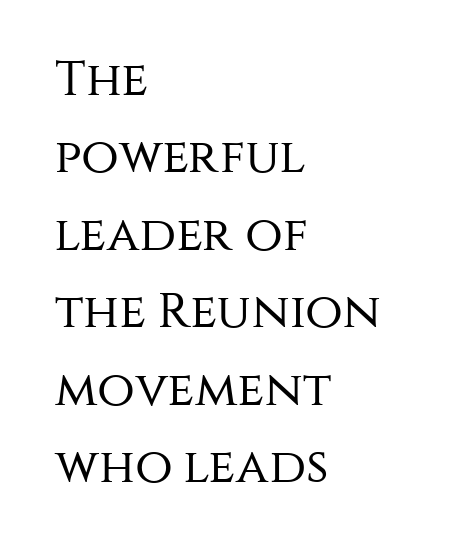
How are the letters spaced? Ordinarily, with no added tracking. Is this a heavy cut? Hardly; it is regular or lighter. The foot of each line stays bare and open. Students, observe: this is what conventionally led text looks like.
